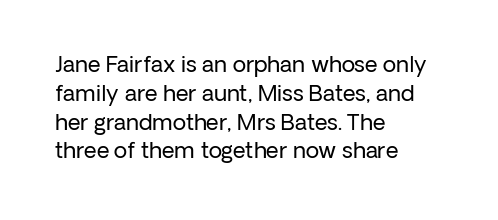
No extra ink here — the face is not bold. The ragged edge is on the right, which tells us the setting is flush left. Decoration check: the copy has no underline. Between one letter and the next there's only the usual sliver of space. No italicization has been applied; the sample stays upright. Successive baselines arrive at the customary interval.
